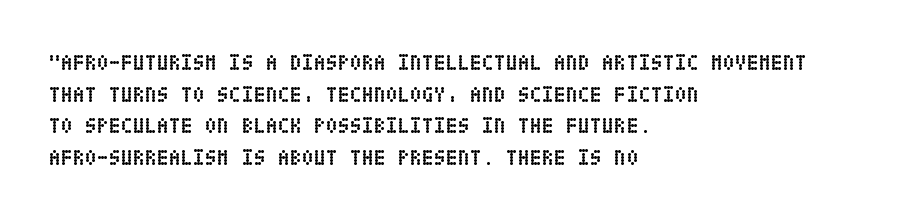
Beneath every word, the page is bare. Successive baselines arrive at the customary interval. It's the straight-up-and-down kind of type. Which margin do the lines hug? The left one — the right edge is uneven. Thick stems and heavy bowls — unmistakably bold.
